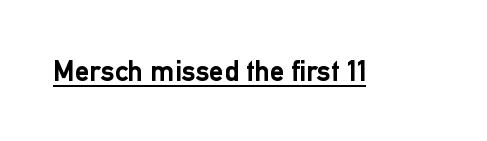
This sample uses a sans-serif face. Look at the stroke-to-counter ratio: heavy, a bold. Do the letters lean? They stand straight. Look at the tracking — it's just the regular setting, nothing added. You could not count columns in this text — the font is proportionally spaced.
